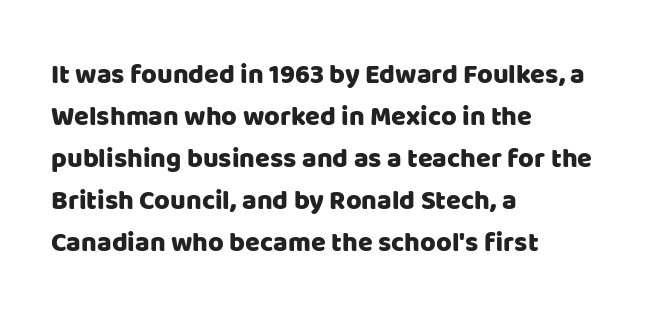
Quick note: underline off. The typesetter chose a ragged-right arrangement here. Posture: straight, roman, zero tilt. Leading: standard. Words appear dense and cohesive because spacing is normal.
